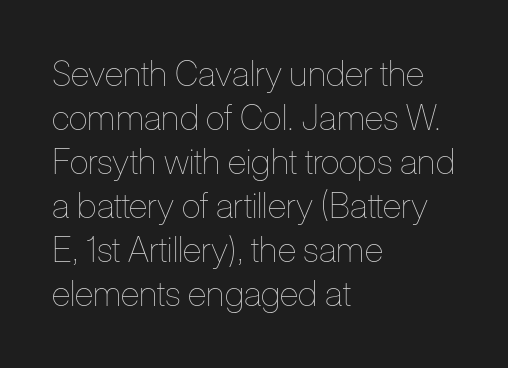
{"italic": "no", "bold": "no", "weight": "thin", "width": "condensed", "stroke_contrast": "low", "x_height": "medium", "monospaced": "no", "underline": "no", "align": "left", "line_spacing": "normal", "line_spacing_ratio": 1.26, "letter_spacing": "normal", "letter_spacing_em": 0.0, "glyph_px": 35}
